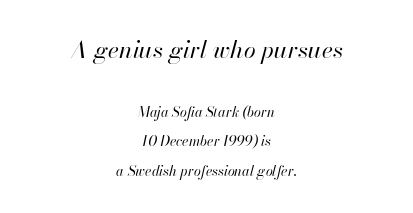
The line-height multiplier appears high, well above default. Caption: face not bold, strokes unweighted. Typesetter's note — upper block bumped up in size, lower block left smaller. Spacing between characters is what you'd get straight out of the box. Check under the words: just untouched page.
